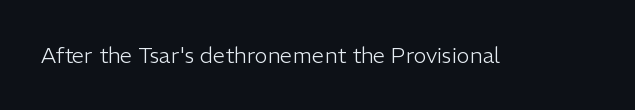
Q: Is the text bold? A: No.
Q: Is the text italic (slanted)? A: No, it is upright.
Q: Is the text underlined? A: No.
Q: Is the spacing between letters normal or unusually wide? A: Normal.
